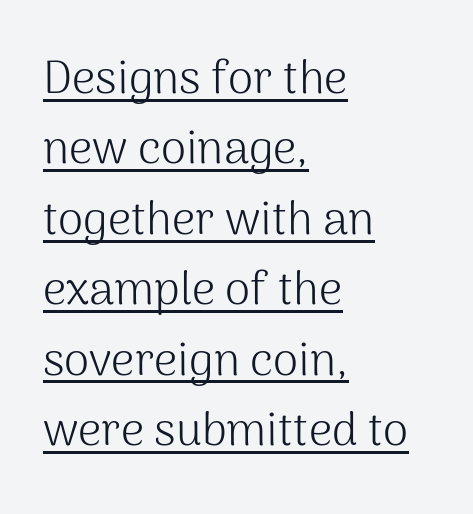
The image shows 46 px light sans-serif type, upright; set left-aligned, normal line spacing (1.53x), normal letter spacing, underlined; medium stroke contrast and a medium x-height.
